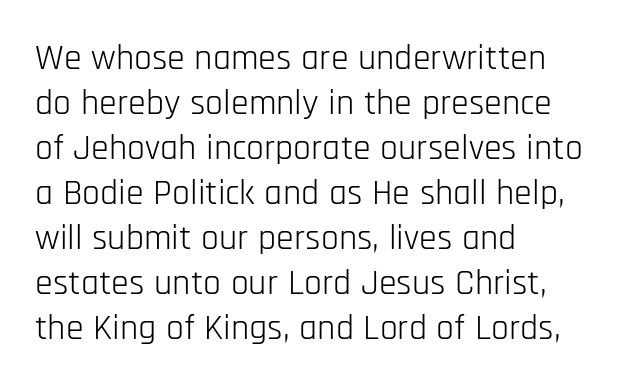
{"serif": "no", "italic": "no", "bold": "no", "weight": "light", "width": "condensed", "stroke_contrast": "low", "x_height": "large", "monospaced": "no", "underline": "no", "align": "left", "line_spacing": "normal", "line_spacing_ratio": 1.25, "letter_spacing": "normal", "letter_spacing_em": 0.0, "glyph_px": 36}
